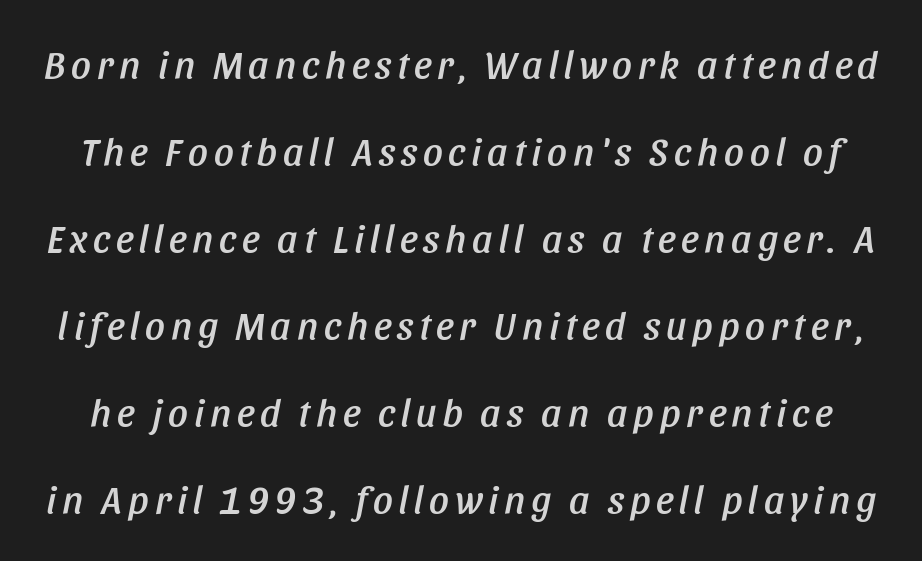
Q: Is the text italic (slanted)? A: Yes, it leans right by about 11 degrees.
Q: Is the text underlined? A: No.
Q: Is the spacing between lines tight, normal or loose? A: Loose.
Q: Width (condensed, normal, or wide)? A: Condensed.
Q: Stroke contrast? A: Low.
Q: x-height? A: Large.
Q: Monospaced? A: No.
